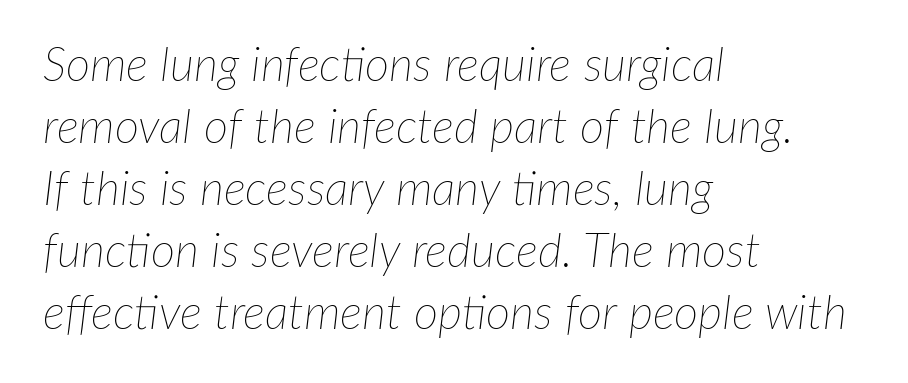
{"italic": "yes", "lean": "right", "slant_degrees": 7, "bold": "no", "weight": "thin", "width": "normal", "stroke_contrast": "low", "x_height": "medium", "monospaced": "no", "underline": "no", "align": "left", "line_spacing": "normal", "line_spacing_ratio": 1.32, "letter_spacing": "normal", "letter_spacing_em": 0.0, "glyph_px": 47}
